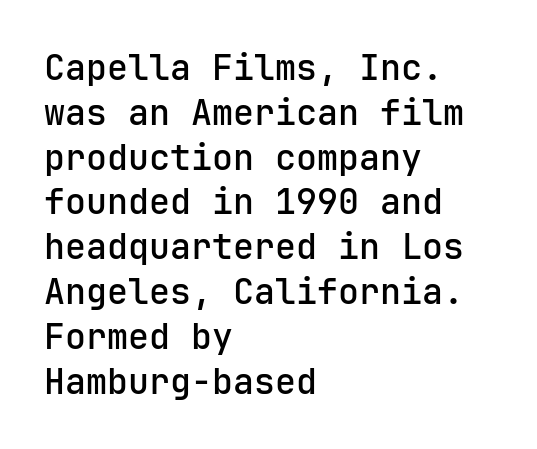
The image shows 35 px sans-serif type, upright, monospaced; set left-aligned, normal line spacing (1.28x), normal letter spacing, not underlined; low stroke contrast and a medium x-height.
